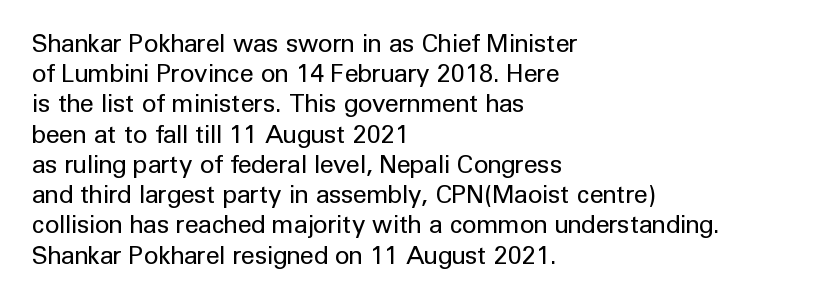
Q: Is the text bold? A: No.
Q: Is the text italic (slanted)? A: No, it is upright.
Q: Is the text underlined? A: No.
Q: How is the paragraph aligned? A: Left-aligned.
Q: Is the spacing between letters normal or unusually wide? A: Normal.
